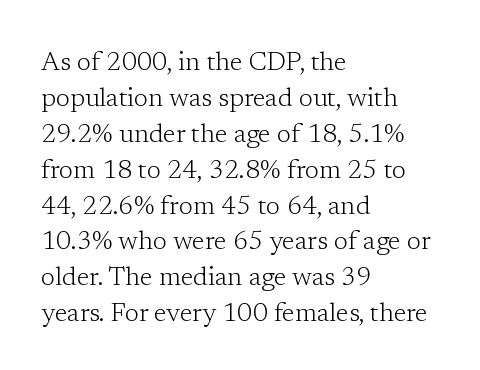
The image shows 26 px text type, upright; set left-aligned, normal line spacing (1.38x), normal letter spacing, not underlined.
